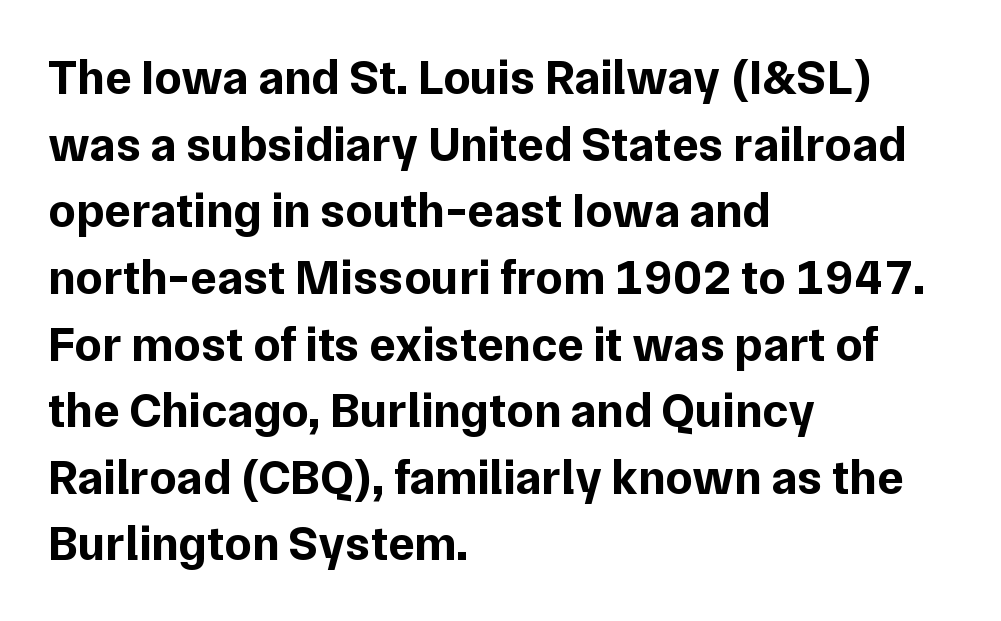
Q: Is the text bold? A: Yes.
Q: Is the text italic (slanted)? A: No, it is upright.
Q: Is the typeface a serif or a sans-serif typeface? A: Sans-serif.
Q: Is the text underlined? A: No.
Q: How is the paragraph aligned? A: Left-aligned.
Q: Is the spacing between letters normal or unusually wide? A: Normal.
Q: Is the spacing between lines tight, normal or loose? A: Normal.
Q: Width (condensed, normal, or wide)? A: Normal.
Q: Stroke contrast? A: Low.
Q: x-height? A: Medium.
Q: Monospaced? A: No.
